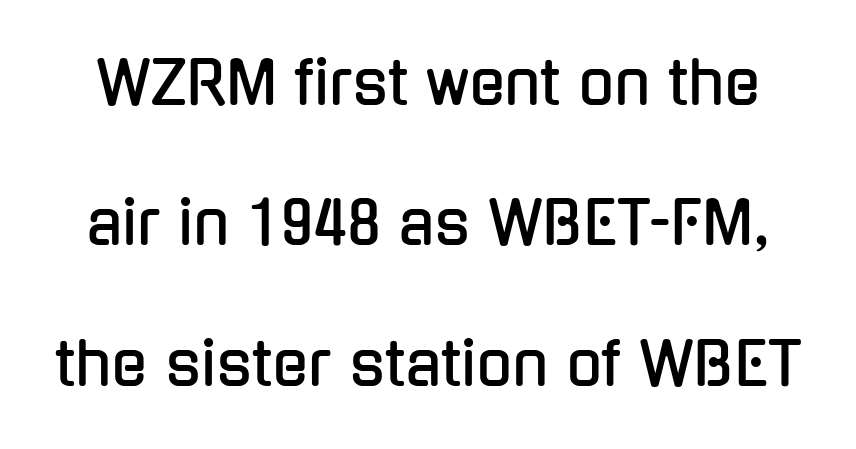
This is the regular roman posture of the typeface. This rendering leaves character spacing at its baseline value. The passage shown is typeset with a sans-serif family. This sample has the flowing, uneven cadence of proportional lettering.
